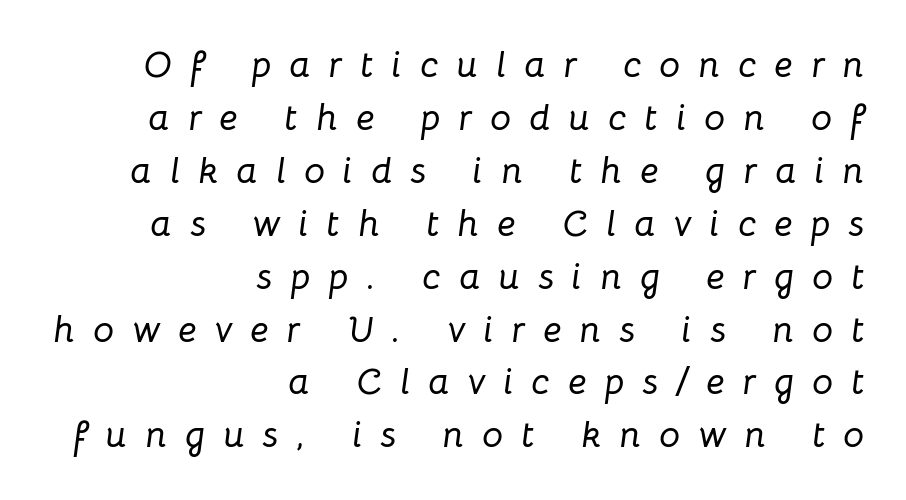
Q: Is the text italic (slanted)? A: Yes, it leans right by about 8 degrees.
Q: Is the text underlined? A: No.
Q: How is the paragraph aligned? A: Right-aligned.
Q: Is the spacing between letters normal or unusually wide? A: Unusually wide.
Q: Is the spacing between lines tight, normal or loose? A: Normal.
Q: Width (condensed, normal, or wide)? A: Normal.
Q: Stroke contrast? A: Low.
Q: x-height? A: Medium.
Q: Monospaced? A: No.
